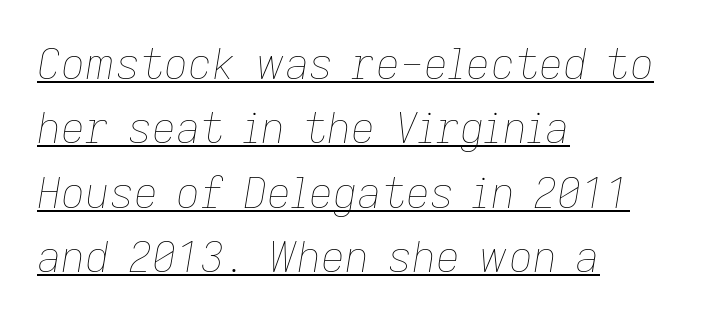
Q: Is the text bold? A: No.
Q: Is the text italic (slanted)? A: Yes, it leans right by about 9 degrees.
Q: Is the text underlined? A: Yes.
Q: How is the paragraph aligned? A: Left-aligned.
Q: Is the spacing between letters normal or unusually wide? A: Normal.
Q: Is the spacing between lines tight, normal or loose? A: Normal.
Q: Width (condensed, normal, or wide)? A: Normal.
Q: Stroke contrast? A: Low.
Q: x-height? A: Medium.
Q: Monospaced? A: No.
